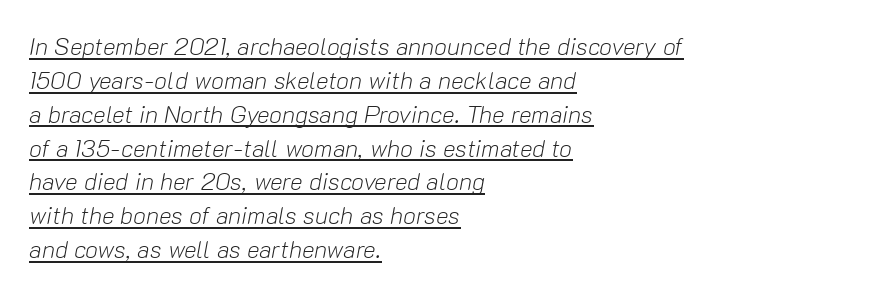
Posture: slanted. The font sits on the lighter half of the weight spectrum, regular included. Where is the straight margin? On the left. Glance below the letters and you will spot a drawn line. Each new line begins a customary step beneath the previous one. The passage shown has conventional tracking throughout.
